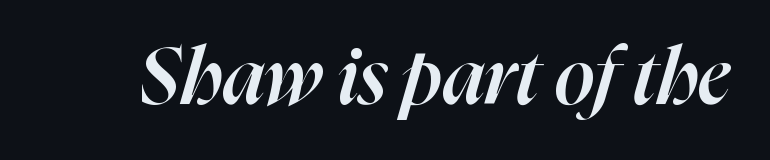
The image shows 79 px semibold type, italic (leaning right); set normal letter spacing, not underlined; high stroke contrast and a medium x-height.
